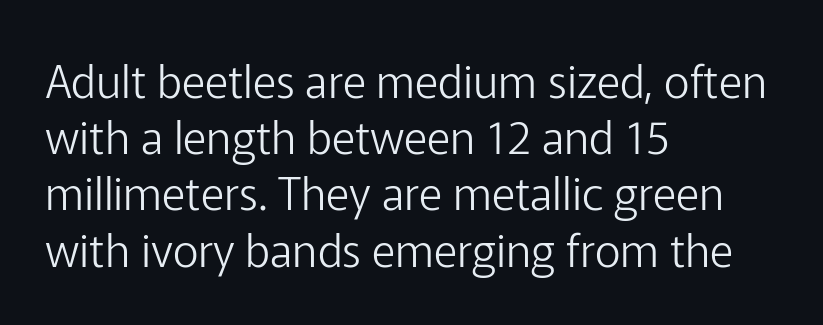
The words here are not underlined. Each word holds together tightly as a unit, with standard inter-letter gaps. A typesetter would call this proportional, since set widths differ per character. Rendered with straight, roman letterforms. The lines are quadded left. Note: no serifs on the glyphs.
